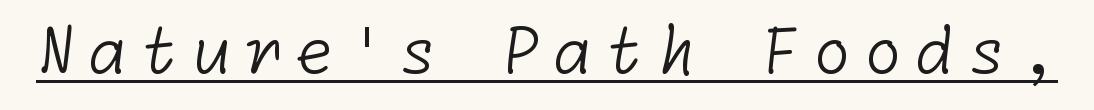
No feet cap the strokes, marking this as sans-serif type. The string is rendered with underlining switched on. What stands out about the letter spacing? Its width — letters are far apart. The letters look calm and open, with moderate or lighter stems.
